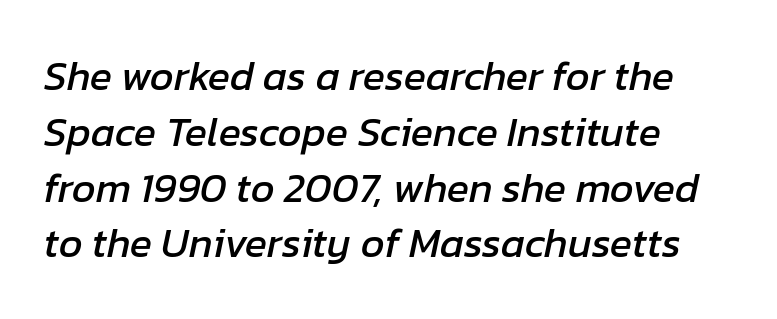
Q: Is the text italic (slanted)? A: Yes, it leans right by about 12 degrees.
Q: Is the text underlined? A: No.
Q: How is the paragraph aligned? A: Left-aligned.
Q: Is the spacing between letters normal or unusually wide? A: Normal.
Q: Is the spacing between lines tight, normal or loose? A: Normal.
Q: Width (condensed, normal, or wide)? A: Normal.
Q: Stroke contrast? A: Low.
Q: x-height? A: Medium.
Q: Monospaced? A: No.
